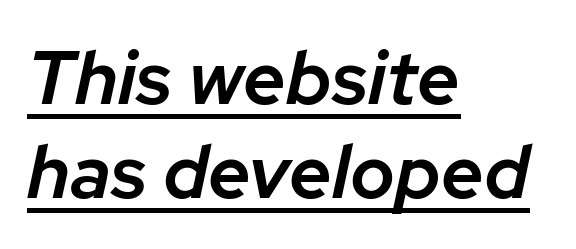
Q: Is the text bold? A: Semi-bold.
Q: Is the text italic (slanted)? A: Yes, it leans right by about 12 degrees.
Q: Is the text underlined? A: Yes.
Q: How is the paragraph aligned? A: Left-aligned.
Q: Is the spacing between letters normal or unusually wide? A: Normal.
Q: Is the spacing between lines tight, normal or loose? A: Normal.
Q: Width (condensed, normal, or wide)? A: Normal.
Q: Stroke contrast? A: Low.
Q: x-height? A: Medium.
Q: Monospaced? A: No.
